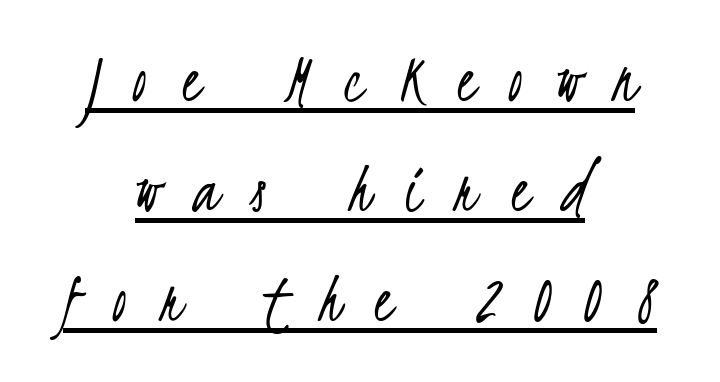
The image shows 72 px light, condensed sans-serif type; set centered, normal line spacing (1.53x), unusually wide letter spacing (+0.47 em), underlined; low stroke contrast and a small x-height.
